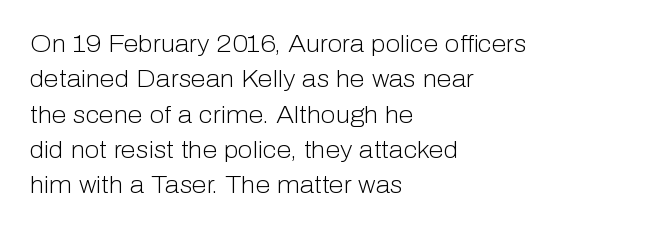
Tracking value appears to be zero — textbook default spacing. Posture: straight, roman, zero tilt. Leftover space on each line is placed entirely after the last word. This is not heavy type; no bold has been used.
